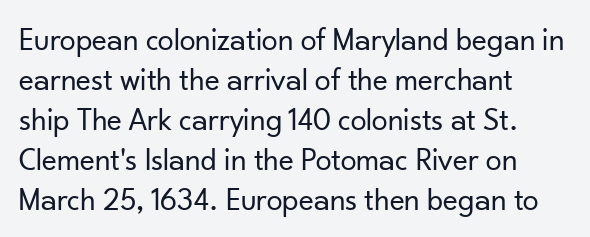
The image shows 32 px regular-weight sans-serif type, upright; set left-aligned, normal line spacing (1.25x), normal letter spacing, not underlined; low stroke contrast and a small x-height.
